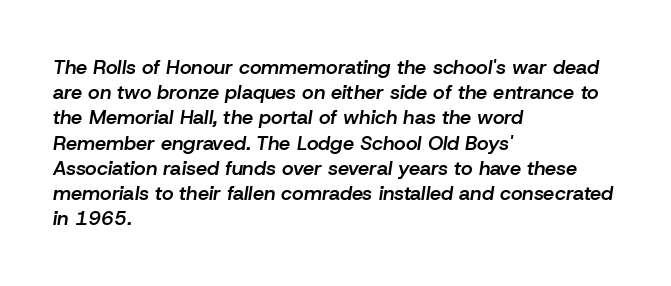
The image shows 20 px text type, italic (leaning right); set left-aligned, normal line spacing (1.26x), normal letter spacing, not underlined.
